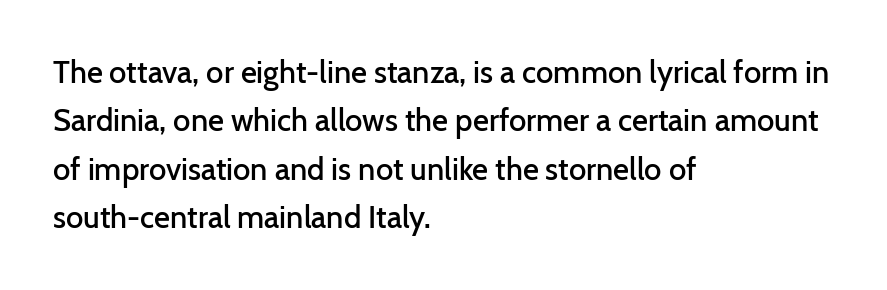
Q: Is the text bold? A: Semi-bold.
Q: Is the text italic (slanted)? A: No, it is upright.
Q: Is the typeface a serif or a sans-serif typeface? A: Sans-serif.
Q: Is the text underlined? A: No.
Q: How is the paragraph aligned? A: Left-aligned.
Q: Is the spacing between letters normal or unusually wide? A: Normal.
Q: Is the spacing between lines tight, normal or loose? A: Normal.
Q: Width (condensed, normal, or wide)? A: Normal.
Q: Stroke contrast? A: Low.
Q: x-height? A: Medium.
Q: Monospaced? A: No.
